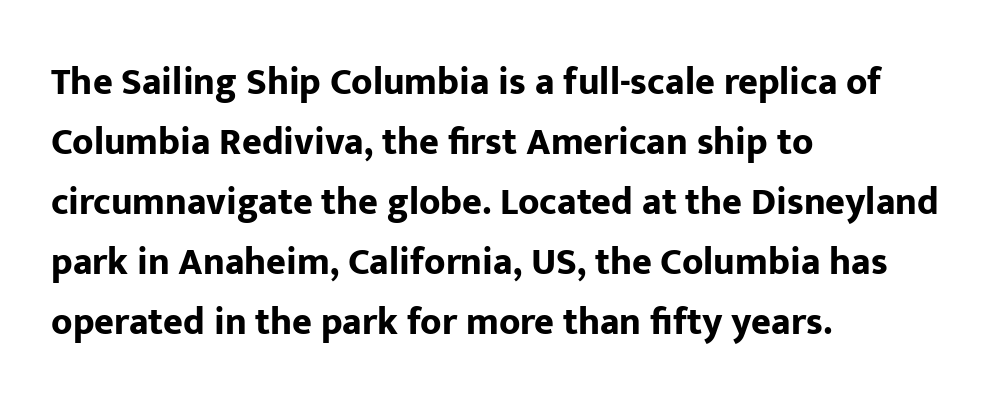
{"serif": "no", "italic": "no", "bold": "yes", "weight": "bold", "width": "normal", "stroke_contrast": "low", "x_height": "medium", "monospaced": "no", "underline": "no", "align": "left", "line_spacing": "normal", "line_spacing_ratio": 1.58, "letter_spacing": "normal", "letter_spacing_em": 0.0, "glyph_px": 38}
